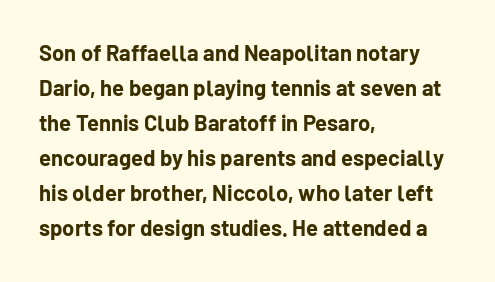
{"italic": "no", "bold": "yes", "underline": "no", "align": "left", "line_spacing": "normal", "line_spacing_ratio": 1.59, "letter_spacing": "normal", "letter_spacing_em": 0.0, "glyph_px": 22}
